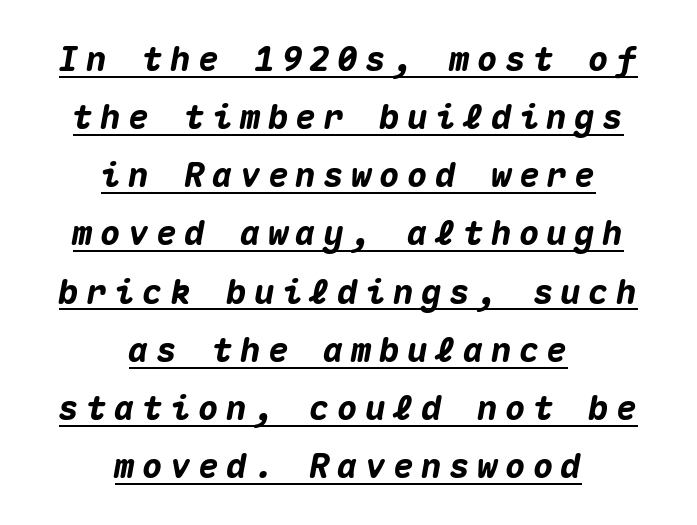
{"italic": "yes", "lean": "right", "slant_degrees": 10, "bold": "yes", "weight": "heavy", "width": "normal", "stroke_contrast": "medium", "x_height": "medium", "monospaced": "yes", "underline": "yes", "align": "center", "line_spacing_ratio": 1.71, "letter_spacing": "wide", "letter_spacing_em": 0.22, "glyph_px": 34}
